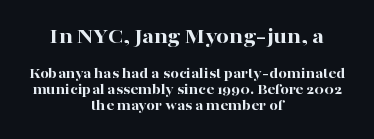
The image shows 22 px bold type, upright; set centered, tight line spacing (1.07x), normal letter spacing, not underlined; the first (top) block is 1.47x larger.
